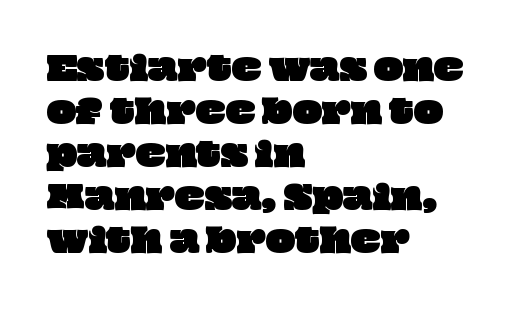
Do the characters align in a grid? No, the font is proportional. The letterforms sit shoulder to shoulder at normal distance. The text block is weighted toward the left margin, trailing off unevenly rightward. Only glyphs here, with clear space below each row. These lines sit exactly where default settings would place them.
